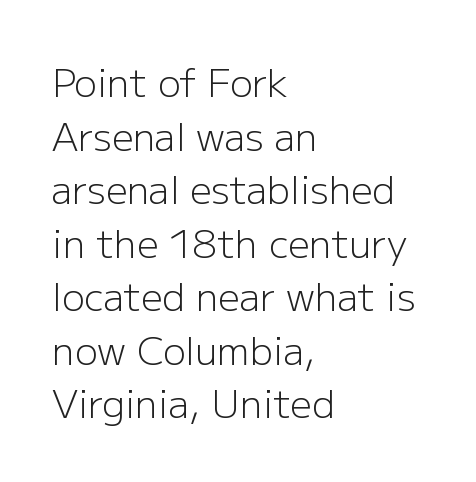
Q: Is the text bold? A: No.
Q: Is the text italic (slanted)? A: No, it is upright.
Q: Is the typeface a serif or a sans-serif typeface? A: Sans-serif.
Q: Is the text underlined? A: No.
Q: How is the paragraph aligned? A: Left-aligned.
Q: Is the spacing between letters normal or unusually wide? A: Normal.
Q: Is the spacing between lines tight, normal or loose? A: Normal.
Q: Width (condensed, normal, or wide)? A: Normal.
Q: Stroke contrast? A: Low.
Q: x-height? A: Medium.
Q: Monospaced? A: No.
